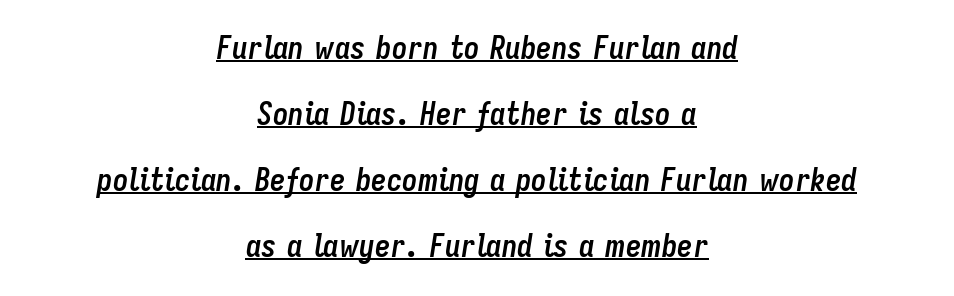
Q: Is the text bold? A: Yes.
Q: Is the text italic (slanted)? A: Yes, it leans right by about 9 degrees.
Q: Is the text underlined? A: Yes.
Q: How is the paragraph aligned? A: Centered.
Q: Is the spacing between letters normal or unusually wide? A: Normal.
Q: Is the spacing between lines tight, normal or loose? A: Loose.
Q: Width (condensed, normal, or wide)? A: Condensed.
Q: Stroke contrast? A: Low.
Q: x-height? A: Medium.
Q: Monospaced? A: No.
